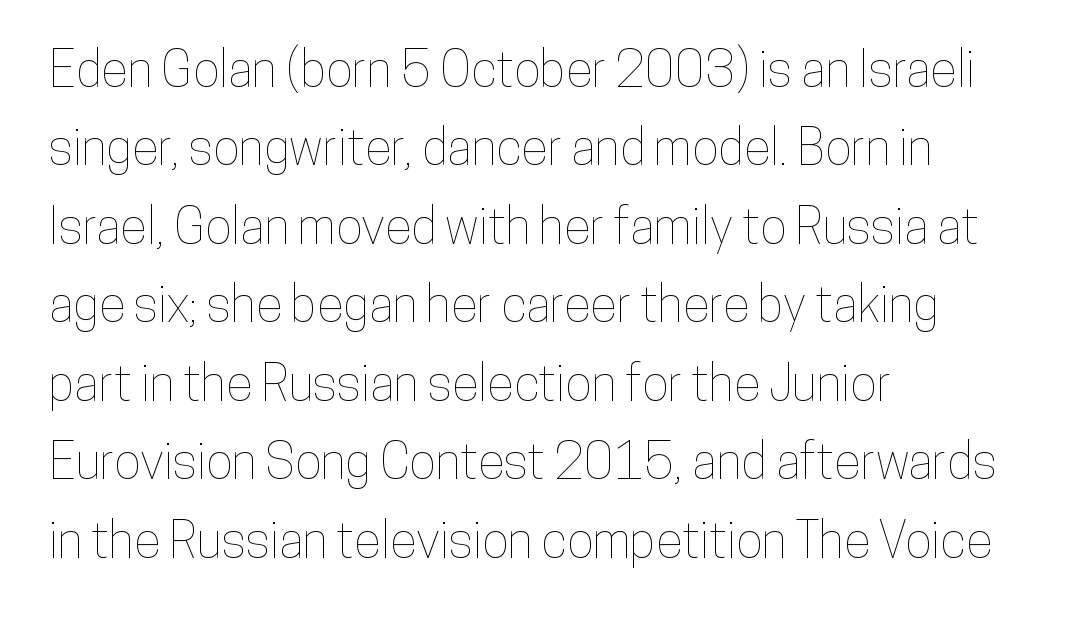
Letter spacing: default. Whoever set this chose a conventional vertical rhythm. The lettering holds an erect, upright posture throughout. The face used here is proportionally spaced, like ordinary book or web type. The lines are quadded left. Check under the words: just untouched page.
